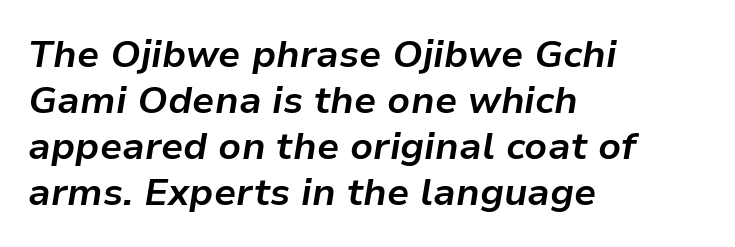
Q: Is the text bold? A: Yes.
Q: Is the text italic (slanted)? A: Yes, it leans right by about 9 degrees.
Q: Is the text underlined? A: No.
Q: How is the paragraph aligned? A: Left-aligned.
Q: Is the spacing between letters normal or unusually wide? A: Normal.
Q: Width (condensed, normal, or wide)? A: Normal.
Q: Stroke contrast? A: Low.
Q: x-height? A: Medium.
Q: Monospaced? A: No.
